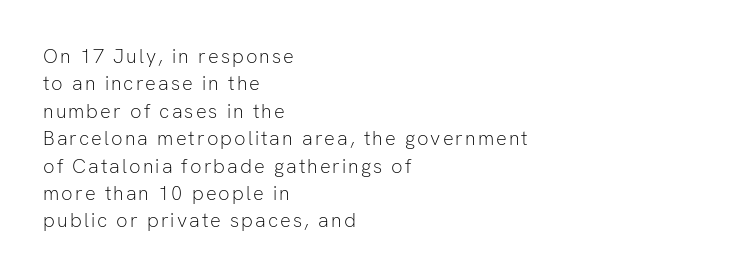
Q: Is the text bold? A: No.
Q: Is the text italic (slanted)? A: No, it is upright.
Q: Is the text underlined? A: No.
Q: How is the paragraph aligned? A: Left-aligned.
Q: Is the spacing between lines tight, normal or loose? A: Normal.
